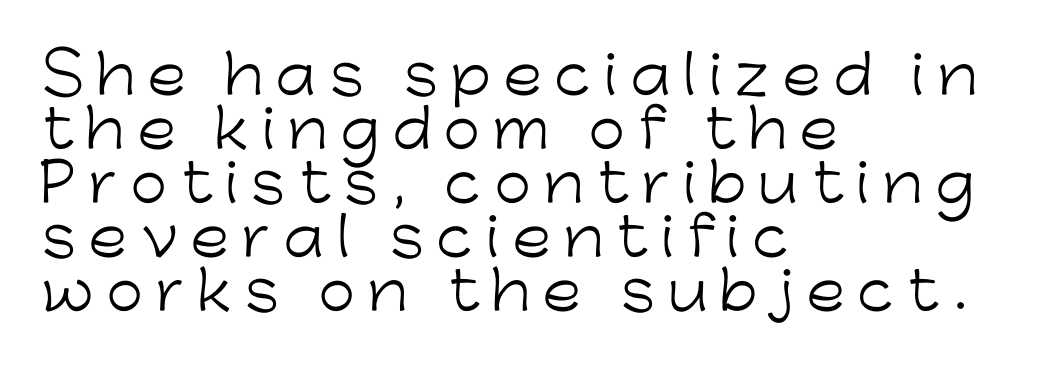
{"serif": "no", "italic": "no", "bold": "no", "weight": "light", "width": "normal", "stroke_contrast": "low", "x_height": "medium", "monospaced": "no", "underline": "no", "align": "left", "line_spacing": "tight", "line_spacing_ratio": 1.02, "letter_spacing": "wide", "letter_spacing_em": 0.24, "glyph_px": 53}
